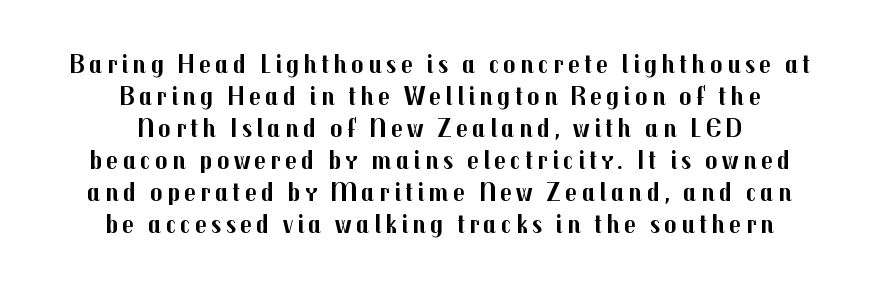
The image shows 26 px bold type, upright; set centered, line spacing 1.23x, not underlined.
